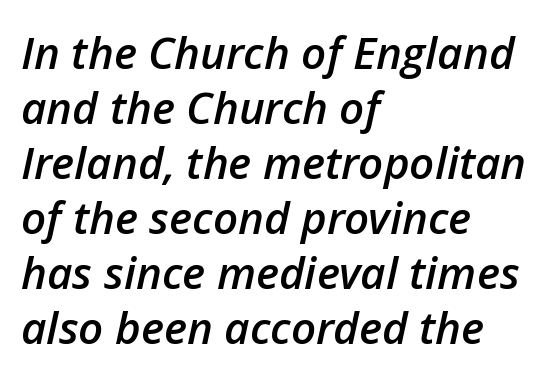
These lines are set flush left with a ragged right edge. Here the designer chose a conventional face with non-uniform glyph widths. Anything drawn beneath the words? Only blank space. Summary of vertical rhythm: regular, with standard interline spacing. Nothing unusual about the tracking: characters are spaced as the font intends. Compared with an ordinary text face, these strokes are moderately heavier — a semibold.
